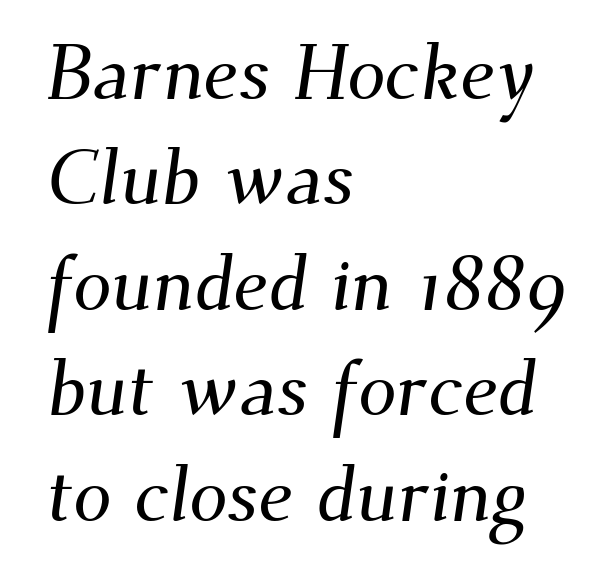
Q: Is the typeface a serif or a sans-serif typeface? A: Serif.
Q: Is the text underlined? A: No.
Q: How is the paragraph aligned? A: Left-aligned.
Q: Is the spacing between letters normal or unusually wide? A: Normal.
Q: Is the spacing between lines tight, normal or loose? A: Normal.
Q: Width (condensed, normal, or wide)? A: Normal.
Q: Stroke contrast? A: Medium.
Q: x-height? A: Small.
Q: Monospaced? A: No.
